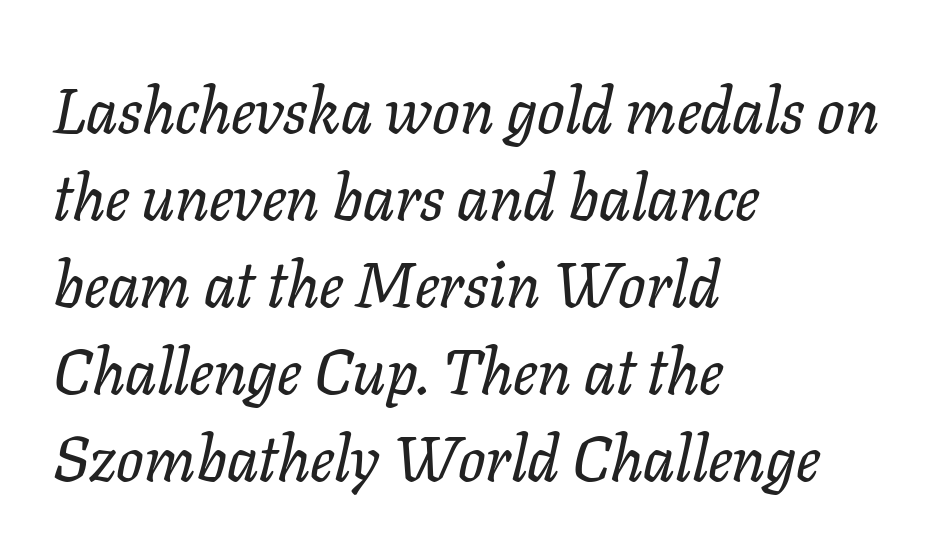
The image shows 64 px serif type, italic (leaning right); set left-aligned, normal line spacing (1.36x), normal letter spacing, not underlined; low stroke contrast and a medium x-height.
